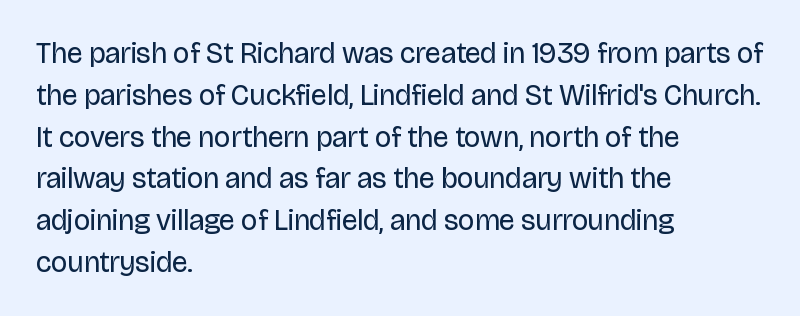
Q: Is the text bold? A: No.
Q: Is the text italic (slanted)? A: No, it is upright.
Q: Is the typeface a serif or a sans-serif typeface? A: Sans-serif.
Q: Is the text underlined? A: No.
Q: How is the paragraph aligned? A: Left-aligned.
Q: Is the spacing between letters normal or unusually wide? A: Normal.
Q: Is the spacing between lines tight, normal or loose? A: Normal.
Q: Width (condensed, normal, or wide)? A: Normal.
Q: Stroke contrast? A: Low.
Q: x-height? A: Large.
Q: Monospaced? A: No.
